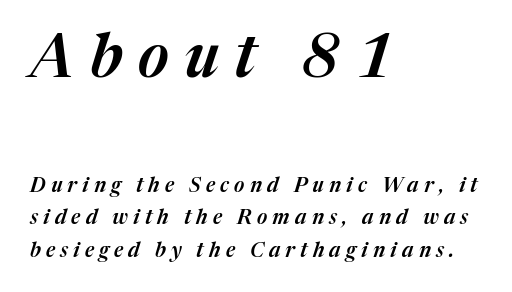
Q: Is the text italic (slanted)? A: Yes, it leans right by about 17 degrees.
Q: Is the text underlined? A: No.
Q: How is the paragraph aligned? A: Left-aligned.
Q: Is the spacing between letters normal or unusually wide? A: Unusually wide.
Q: Is the spacing between lines tight, normal or loose? A: Normal.
Q: Which block of text is set in a larger size, the first (top) or the second (bottom)? A: The first (top) one.
Q: Width (condensed, normal, or wide)? A: Normal.
Q: Stroke contrast? A: Medium.
Q: x-height? A: Medium.
Q: Monospaced? A: No.
